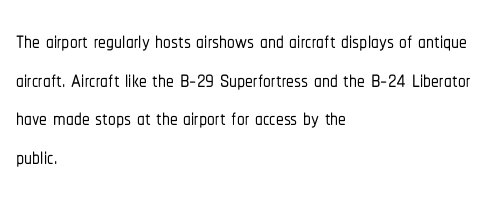
Q: Is the text italic (slanted)? A: No, it is upright.
Q: Is the typeface a serif or a sans-serif typeface? A: Sans-serif.
Q: Is the text underlined? A: No.
Q: How is the paragraph aligned? A: Left-aligned.
Q: Is the spacing between letters normal or unusually wide? A: Normal.
Q: Is the spacing between lines tight, normal or loose? A: Normal.
Q: Width (condensed, normal, or wide)? A: Condensed.
Q: Stroke contrast? A: Low.
Q: x-height? A: Medium.
Q: Monospaced? A: No.
